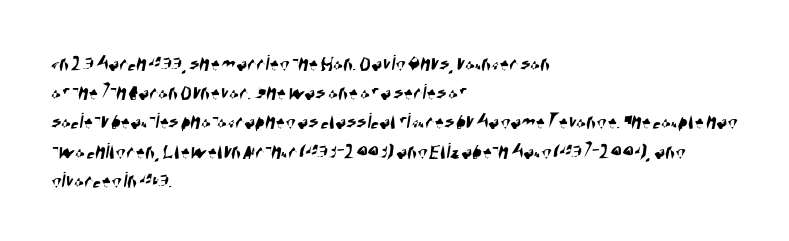
Q: Is the text underlined? A: No.
Q: How is the paragraph aligned? A: Left-aligned.
Q: Is the spacing between letters normal or unusually wide? A: Normal.
Q: Is the spacing between lines tight, normal or loose? A: Normal.
